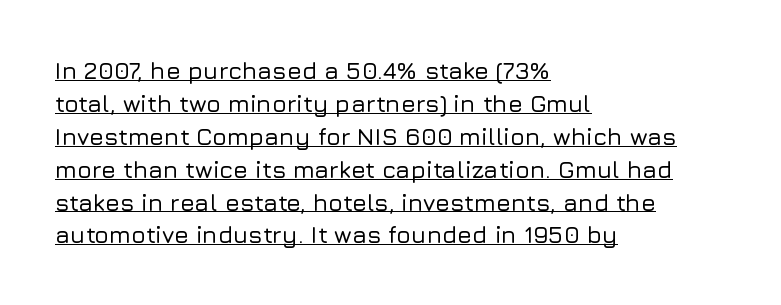
Q: Is the text italic (slanted)? A: No, it is upright.
Q: Is the text underlined? A: Yes.
Q: How is the paragraph aligned? A: Left-aligned.
Q: Is the spacing between letters normal or unusually wide? A: Normal.
Q: Is the spacing between lines tight, normal or loose? A: Normal.
